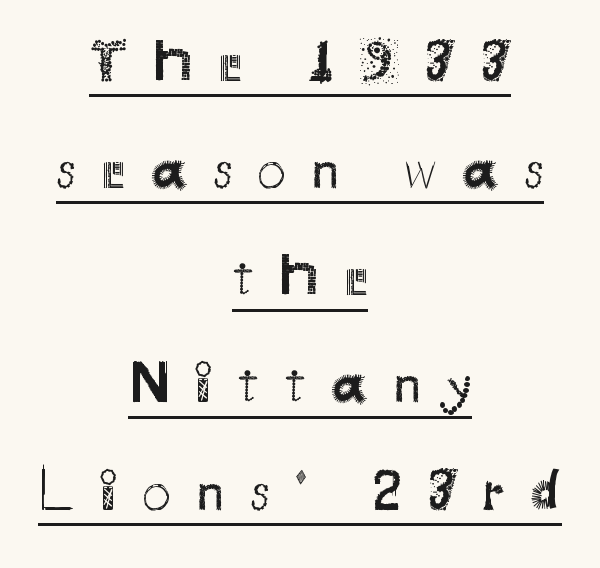
The image shows 57 px regular-weight sans-serif type, upright; set centered, line spacing 1.88x, unusually wide letter spacing (+0.45 em), underlined; medium stroke contrast and a small x-height.
